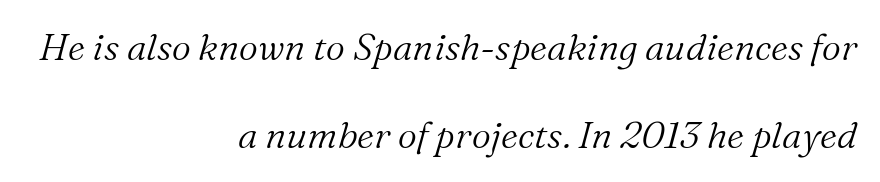
Q: Is the text bold? A: No.
Q: Is the text italic (slanted)? A: Yes, it leans right by about 16 degrees.
Q: Is the typeface a serif or a sans-serif typeface? A: Serif.
Q: Is the text underlined? A: No.
Q: How is the paragraph aligned? A: Right-aligned.
Q: Is the spacing between letters normal or unusually wide? A: Normal.
Q: Is the spacing between lines tight, normal or loose? A: Loose.
Q: Width (condensed, normal, or wide)? A: Normal.
Q: Stroke contrast? A: Medium.
Q: x-height? A: Medium.
Q: Monospaced? A: No.
